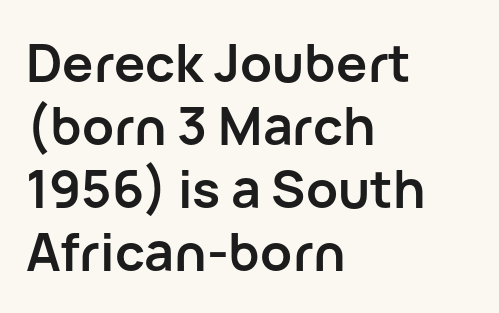
{"serif": "no", "italic": "no", "bold": "yes", "weight": "semibold", "width": "normal", "stroke_contrast": "low", "x_height": "medium", "monospaced": "no", "underline": "no", "align": "left", "line_spacing_ratio": 1.21, "letter_spacing": "normal", "letter_spacing_em": 0.0, "glyph_px": 52}
